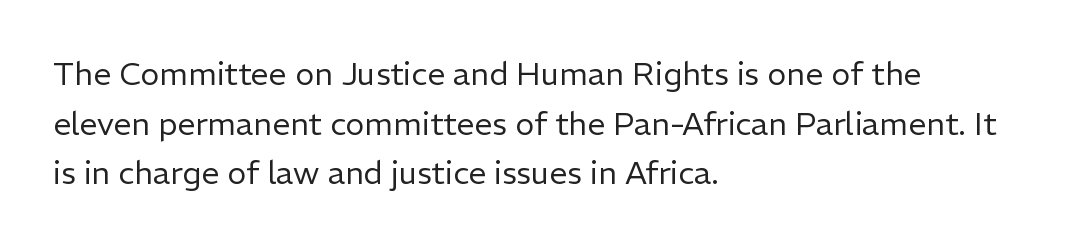
The image shows 32 px regular-weight sans-serif type, upright; set left-aligned, normal line spacing (1.55x), normal letter spacing, not underlined; low stroke contrast and a medium x-height.
